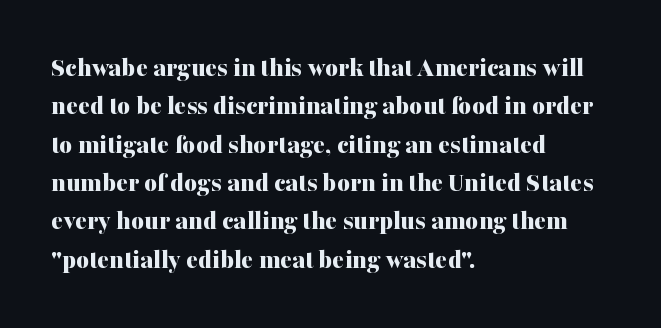
Q: Is the text bold? A: Yes.
Q: Is the text italic (slanted)? A: No, it is upright.
Q: Is the typeface a serif or a sans-serif typeface? A: Serif.
Q: Is the text underlined? A: No.
Q: How is the paragraph aligned? A: Left-aligned.
Q: Is the spacing between letters normal or unusually wide? A: Normal.
Q: Is the spacing between lines tight, normal or loose? A: Normal.
Q: Width (condensed, normal, or wide)? A: Normal.
Q: Stroke contrast? A: Medium.
Q: x-height? A: Medium.
Q: Monospaced? A: No.
